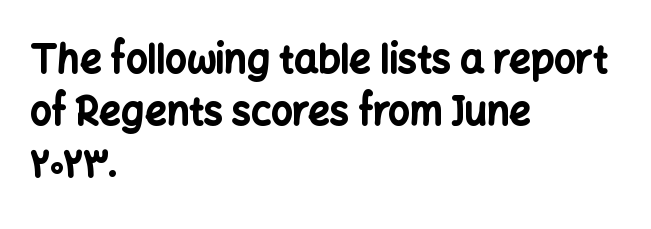
{"serif": "no", "italic": "no", "bold": "yes", "weight": "bold", "width": "normal", "stroke_contrast": "low", "x_height": "medium", "monospaced": "no", "underline": "no", "align": "left", "line_spacing": "normal", "line_spacing_ratio": 1.37, "letter_spacing": "normal", "letter_spacing_em": 0.0, "glyph_px": 38}
